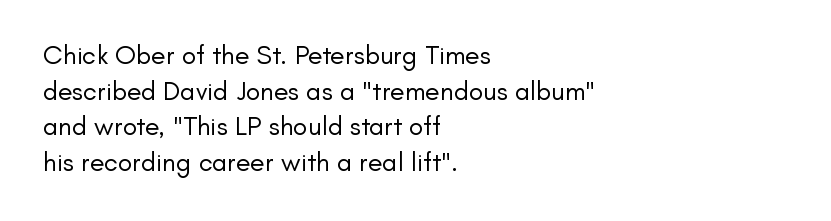
Notice how descenders clear the ascenders below comfortably — that's standard leading. Rule under the text: the space is simply empty. This rendering uses left alignment, leaving the right contour irregular. The type sits square on the baseline with zero lean. The font sits on the lighter half of the weight spectrum, regular included. The gaps between neighbouring characters are ordinary and unremarkable.
